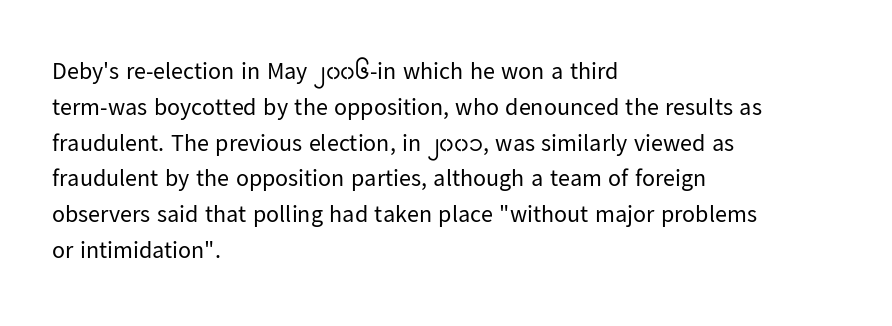
The image shows 24 px text type, upright; set left-aligned, normal line spacing (1.49x), normal letter spacing, not underlined.
